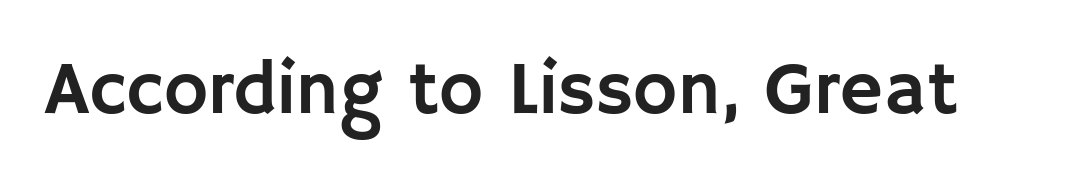
{"serif": "no", "italic": "no", "width": "normal", "stroke_contrast": "low", "x_height": "large", "monospaced": "no", "underline": "no", "letter_spacing": "normal", "letter_spacing_em": 0.0, "glyph_px": 75}
